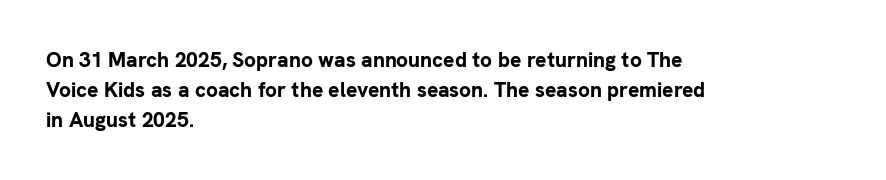
The image shows 21 px bold type, upright; set left-aligned, normal line spacing (1.42x), normal letter spacing, not underlined.
